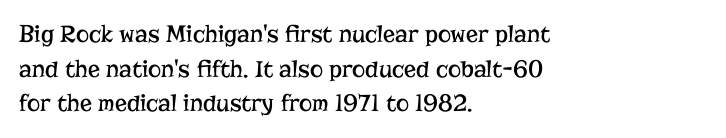
{"italic": "no", "bold": "no", "underline": "no", "align": "left", "line_spacing": "normal", "line_spacing_ratio": 1.39, "letter_spacing": "normal", "letter_spacing_em": 0.0, "glyph_px": 25}
